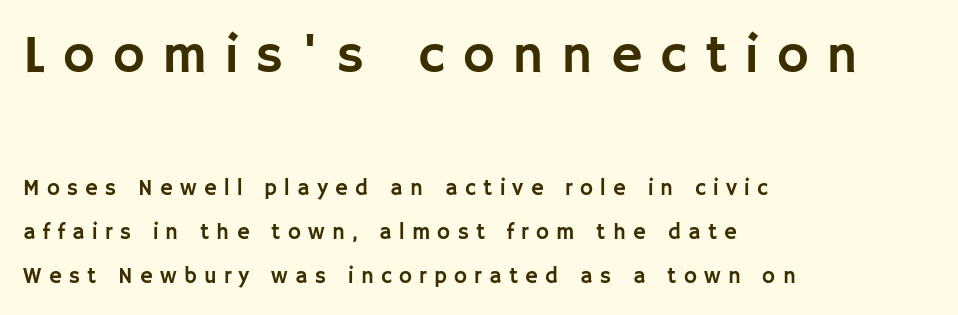
Q: Is the text italic (slanted)? A: No, it is upright.
Q: Is the typeface a serif or a sans-serif typeface? A: Sans-serif.
Q: Is the text underlined? A: No.
Q: How is the paragraph aligned? A: Left-aligned.
Q: Is the spacing between letters normal or unusually wide? A: Unusually wide.
Q: Is the spacing between lines tight, normal or loose? A: Loose.
Q: Which block of text is set in a larger size, the first (top) or the second (bottom)? A: The first (top) one.
Q: Width (condensed, normal, or wide)? A: Normal.
Q: Stroke contrast? A: Low.
Q: x-height? A: Large.
Q: Monospaced? A: No.
